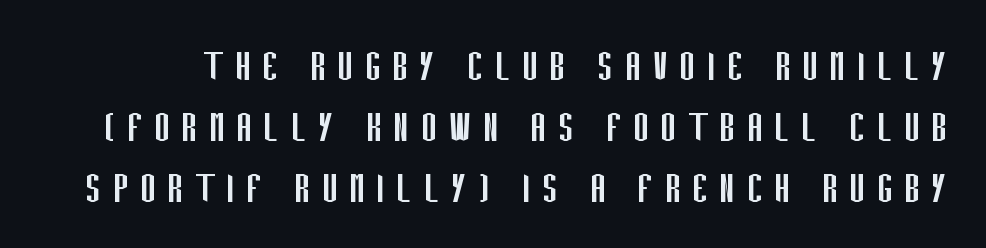
Inter-character spacing is expanded well beyond the font's built-in metrics. Lines of text with bare space underneath. Stroke terminals: plain, sans-serif. This sample has the flowing, uneven cadence of proportional lettering. It's the straight-up-and-down kind of type. Think standard paragraph weight, or any step lighter than that.
